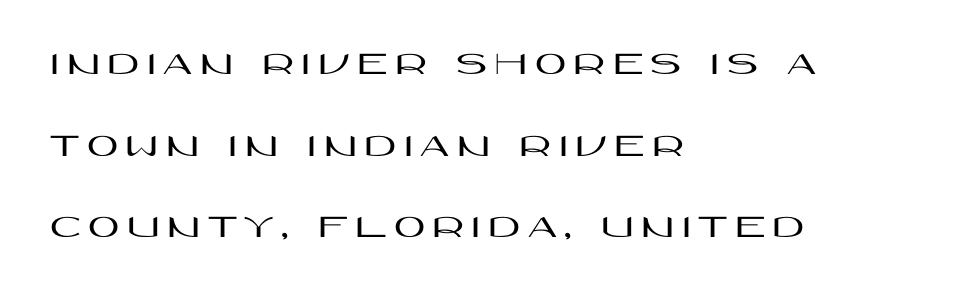
Loose tracking; the words dissolve into strings of separated letters. Short and long lines alike share a common starting point at left. In terms of posture, this sample is upright. Unlike a traditional serif, this face leaves its strokes unadorned. The foot of each line stays bare and open. These lines are rendered in a variable-pitch font.
